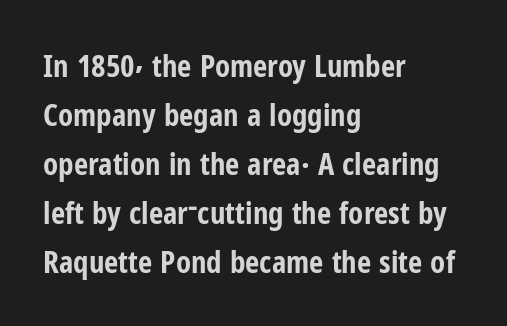
The image shows 31 px bold, condensed sans-serif type, upright; set left-aligned, normal line spacing (1.58x), normal letter spacing, not underlined; low stroke contrast and a medium x-height.
